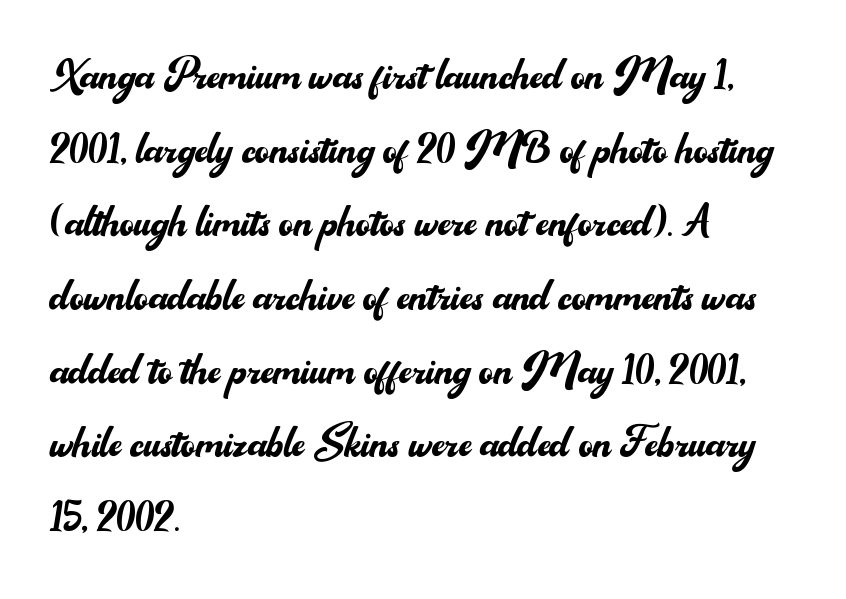
The image shows 55 px regular-weight sans-serif type; set left-aligned, normal line spacing (1.34x), normal letter spacing, not underlined; medium stroke contrast and a small x-height.
